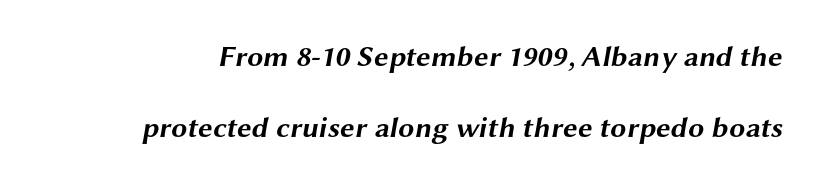
Type without underlining. Is this a fixed-width face? No — the glyphs have proportional, varying widths. Weight check: bold — yes, fully. Each word holds together tightly as a unit, with standard inter-letter gaps. Typographically, this falls in the sans-serif category. Quick note: interline space is abundant.
